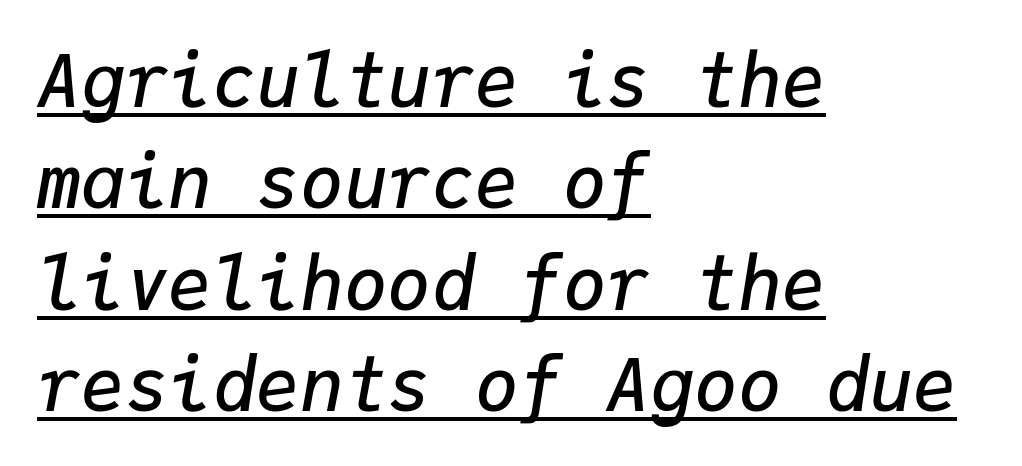
The image shows 73 px semibold type, italic (leaning right), monospaced; set left-aligned, normal line spacing (1.39x), normal letter spacing, underlined; low stroke contrast and a medium x-height.
